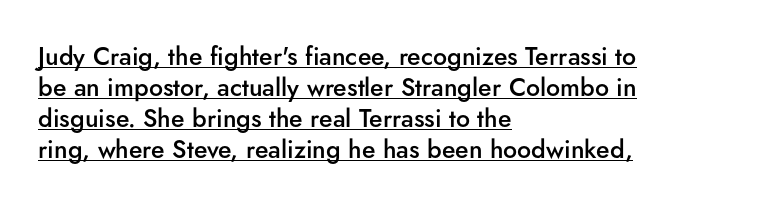
The image shows 25 px text type, upright; set left-aligned, line spacing 1.24x, normal letter spacing, underlined.
